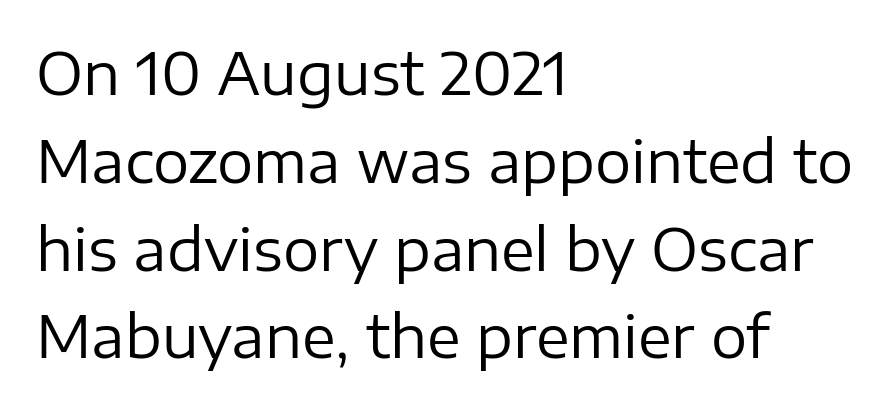
Caption: standard tracking, unaltered. A bare baseline throughout the passage. The leading is moderate, giving the passage an even texture. What kind of face is this? One without serifs — a sans.
